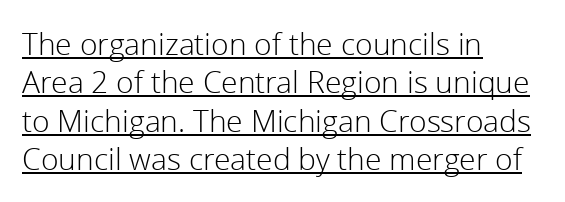
Q: Is the text bold? A: No.
Q: Is the text italic (slanted)? A: No, it is upright.
Q: Is the typeface a serif or a sans-serif typeface? A: Sans-serif.
Q: Is the text underlined? A: Yes.
Q: How is the paragraph aligned? A: Left-aligned.
Q: Is the spacing between letters normal or unusually wide? A: Normal.
Q: Is the spacing between lines tight, normal or loose? A: Normal.
Q: Width (condensed, normal, or wide)? A: Normal.
Q: x-height? A: Medium.
Q: Monospaced? A: No.
